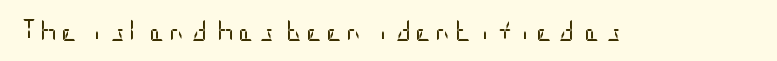
The image shows 21 px text type, upright; set not underlined.
